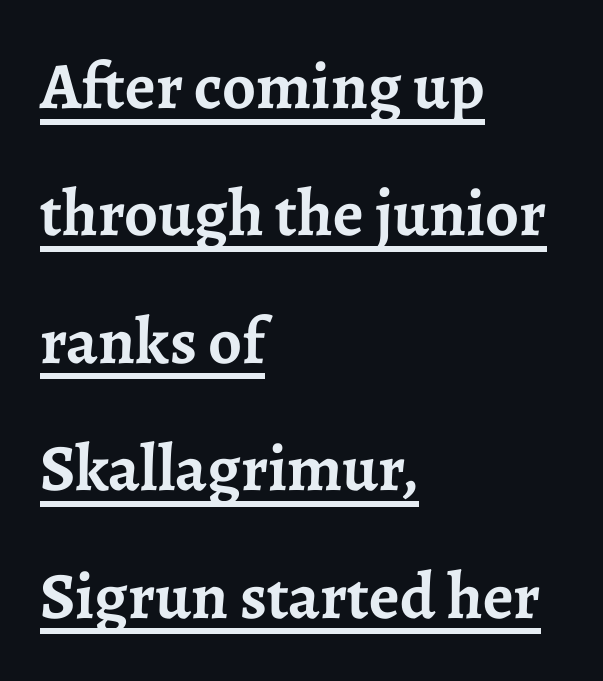
{"serif": "yes", "italic": "no", "bold": "yes", "weight": "semibold", "width": "normal", "stroke_contrast": "low", "x_height": "medium", "monospaced": "no", "underline": "yes", "align": "left", "line_spacing": "loose", "line_spacing_ratio": 1.93, "letter_spacing": "normal", "letter_spacing_em": 0.0, "glyph_px": 66}
